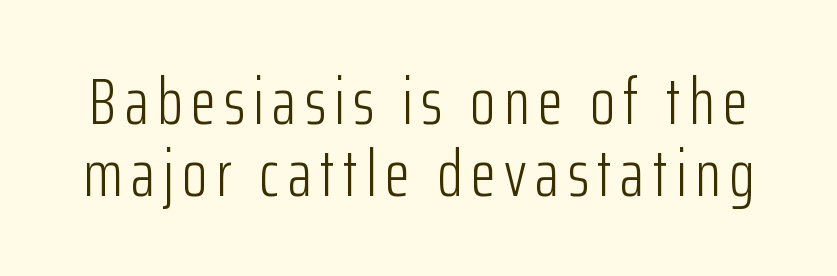
Just letters on the line, the space beneath them empty. Rows of type sit shoulder to shoulder in the vertical direction. This sample has the flowing, uneven cadence of proportional lettering. Stems and bowls with no extra thickness — not bold.
